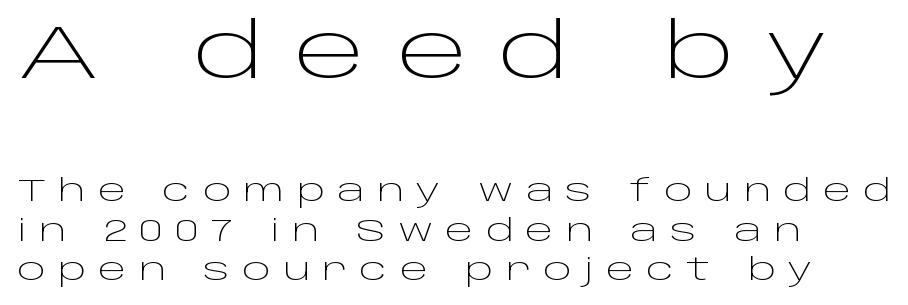
The typography opts for an upright posture over an oblique one. The passage shown is not bold in any degree. Which chunk is bigger? The first one — the top block dwarfs the bottom. Are there feet on the stems? There aren't — it's a sans.
